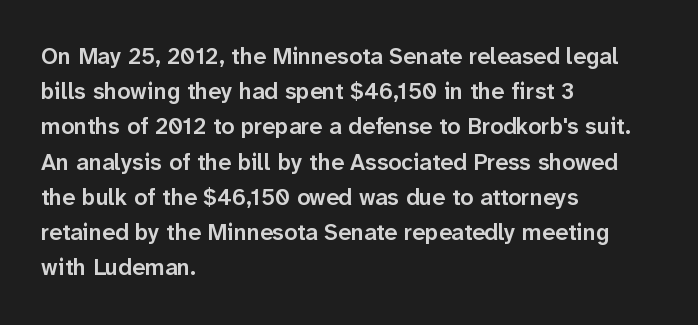
{"italic": "no", "bold": "semi", "underline": "no", "align": "left", "line_spacing": "normal", "line_spacing_ratio": 1.53, "letter_spacing": "normal", "letter_spacing_em": 0.0, "glyph_px": 23}
